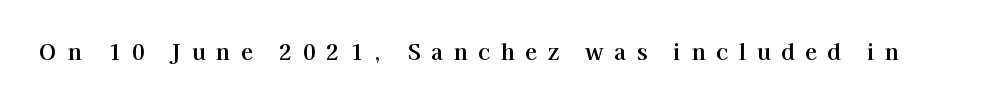
Every stem runs plumb, perpendicular to the baseline. Underlining? Definitely not there. Caption: expanded tracking, letters set apart.
